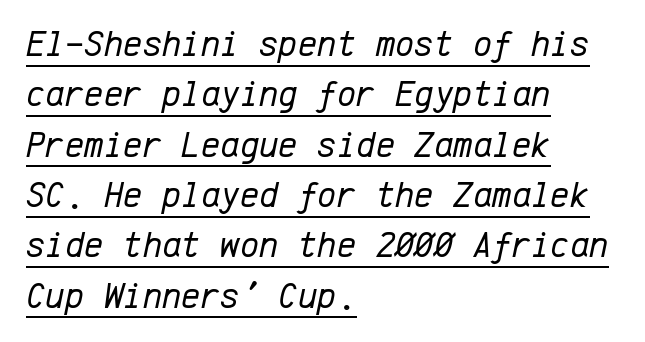
{"italic": "yes", "lean": "right", "slant_degrees": 12, "bold": "no", "weight": "regular", "width": "normal", "stroke_contrast": "low", "x_height": "medium", "monospaced": "yes", "underline": "yes", "align": "left", "line_spacing": "normal", "line_spacing_ratio": 1.36, "letter_spacing": "normal", "letter_spacing_em": 0.0, "glyph_px": 37}
